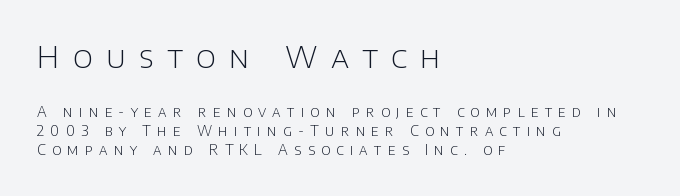
The image shows 30 px light sans-serif type, upright; set left-aligned, normal line spacing (1.36x), unusually wide letter spacing (+0.45 em), not underlined; the first (top) block is 2.14x larger; low stroke contrast and a large x-height.
